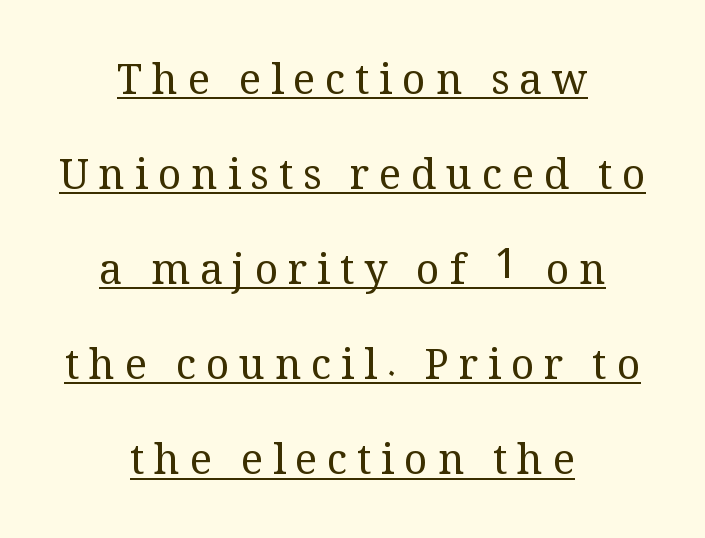
{"serif": "yes", "italic": "no", "bold": "no", "weight": "regular", "width": "normal", "stroke_contrast": "medium", "x_height": "medium", "monospaced": "no", "underline": "yes", "align": "center", "line_spacing": "loose", "line_spacing_ratio": 2.32, "letter_spacing": "wide", "letter_spacing_em": 0.24, "glyph_px": 41}
